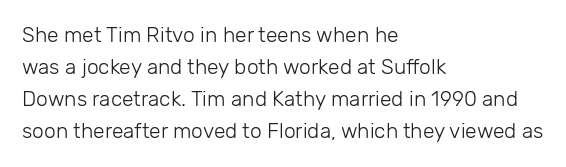
Is the block centered? No — it sits flush against the left margin. Honestly, the row spacing looks completely unremarkable. Check under the words: just untouched page. Ascenders rise straight up at ninety degrees. Nobody touched the tracking dial on this one.
